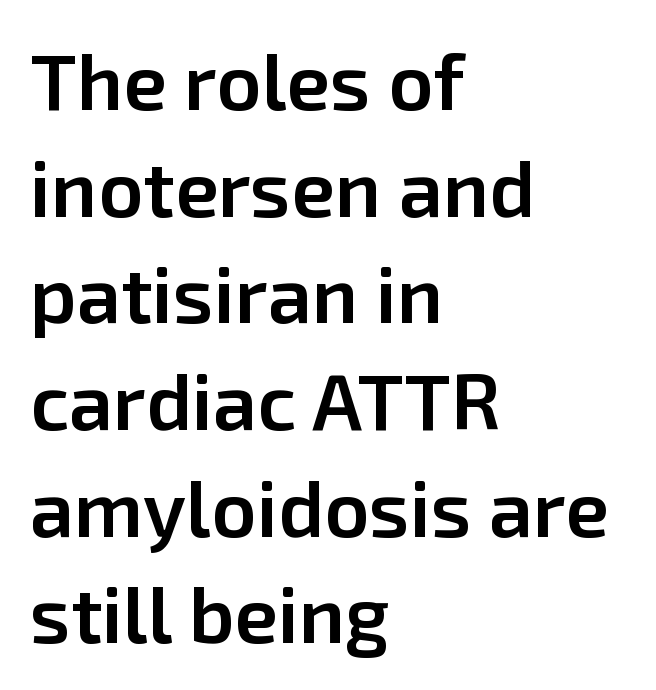
Does the leading feel generous? No, just average. In terms of letterspacing, this is plain default setting. Only glyphs here, with clear space below each row. As a designer I'd log this as weight 600, semibold. The passage shown is typed in a proportional face where columns would drift. Check where the strokes stop: nothing finishes them off — pure sans.
